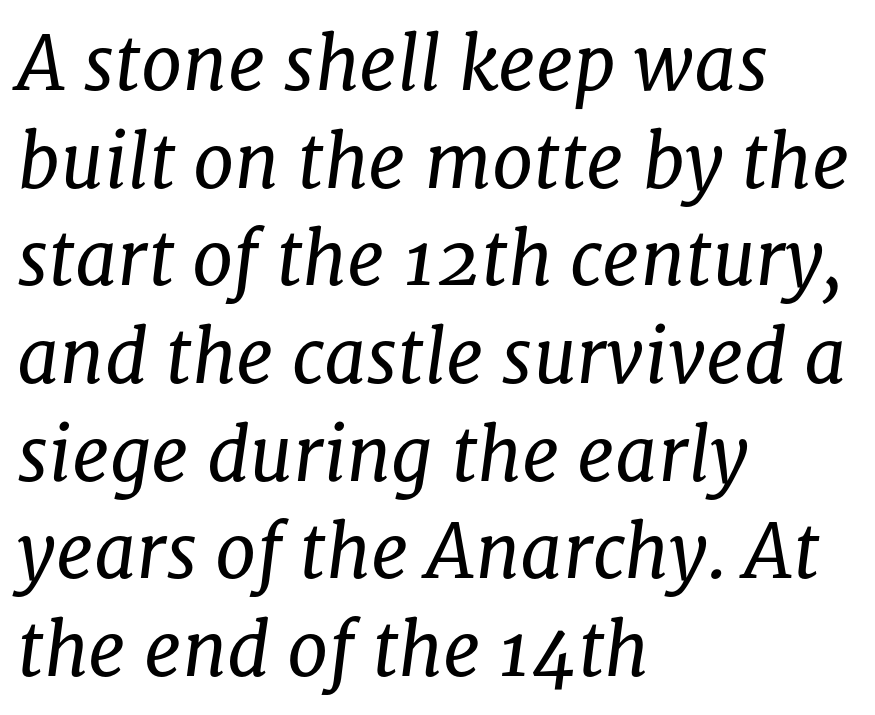
The image shows 74 px regular-weight serif type, italic (leaning right); set left-aligned, normal line spacing (1.32x), normal letter spacing, not underlined; low stroke contrast and a medium x-height.
